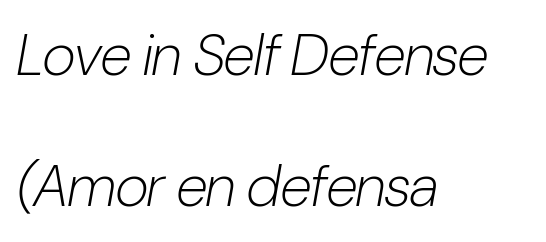
The image shows 58 px light, condensed type, italic (leaning right); set left-aligned, loose line spacing (2.26x), normal letter spacing, not underlined; low stroke contrast and a medium x-height.
